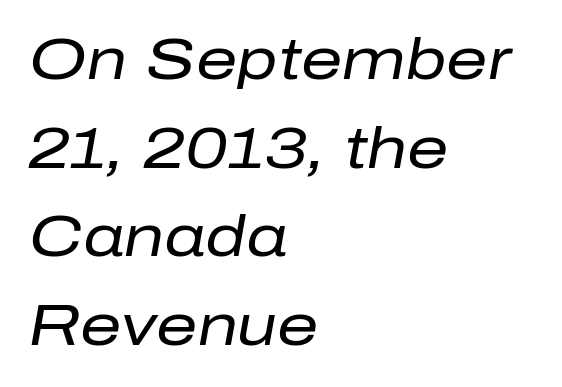
The image shows 58 px regular-weight type, italic (leaning right); set left-aligned, normal line spacing (1.53x), normal letter spacing, not underlined; low stroke contrast and a medium x-height.
